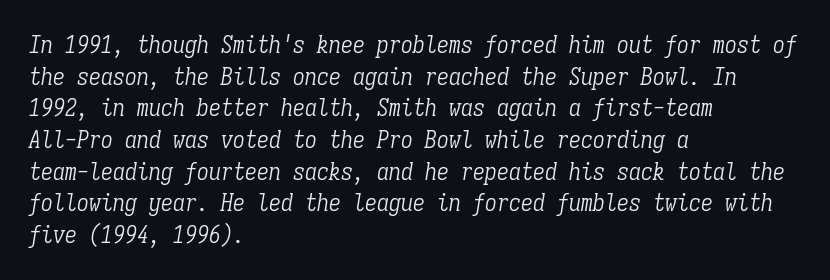
Q: Is the text bold? A: No.
Q: Is the text italic (slanted)? A: Yes, it leans right by about 9 degrees.
Q: Is the text underlined? A: No.
Q: How is the paragraph aligned? A: Left-aligned.
Q: Is the spacing between letters normal or unusually wide? A: Normal.
Q: Is the spacing between lines tight, normal or loose? A: Normal.
